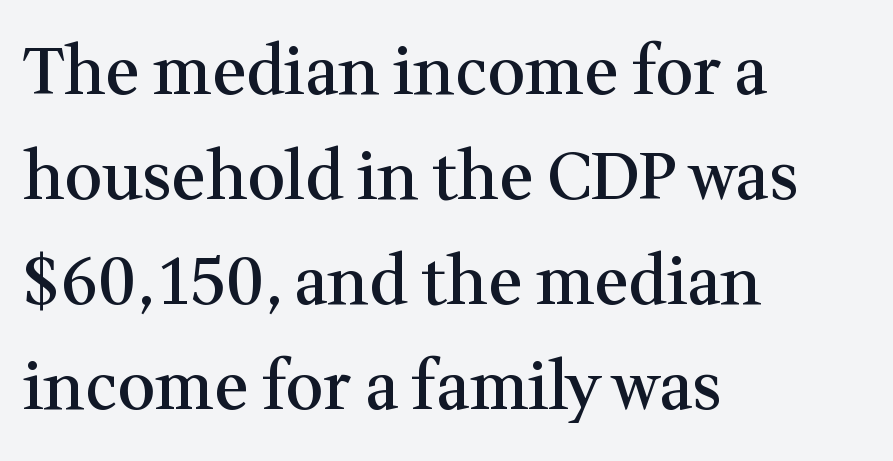
Q: Is the text bold? A: Semi-bold.
Q: Is the text italic (slanted)? A: No, it is upright.
Q: Is the typeface a serif or a sans-serif typeface? A: Serif.
Q: Is the text underlined? A: No.
Q: How is the paragraph aligned? A: Left-aligned.
Q: Is the spacing between letters normal or unusually wide? A: Normal.
Q: Is the spacing between lines tight, normal or loose? A: Normal.
Q: Width (condensed, normal, or wide)? A: Normal.
Q: Stroke contrast? A: Medium.
Q: x-height? A: Medium.
Q: Monospaced? A: No.
